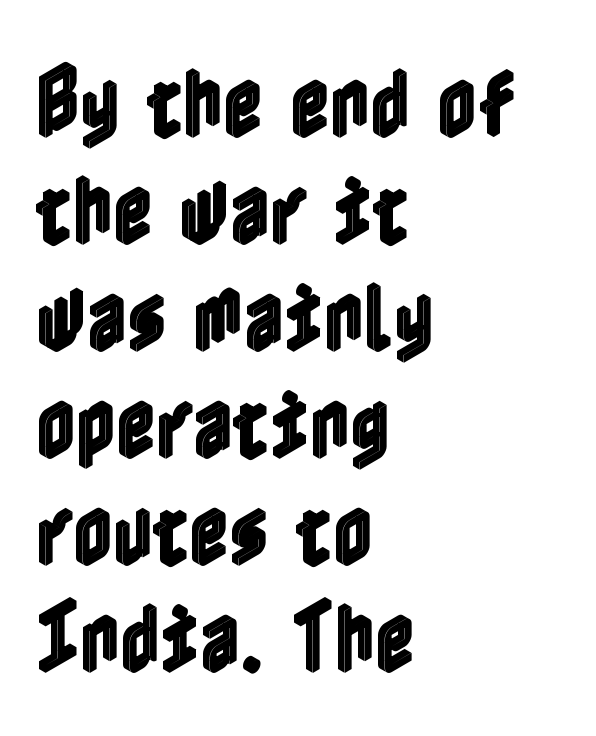
The image shows 77 px condensed type, upright; set left-aligned, normal line spacing (1.39x), normal letter spacing, not underlined; a medium x-height.
